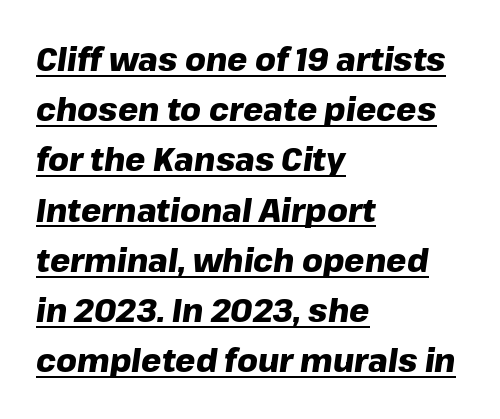
Vertically, the passage feels balanced, rows spaced as you'd expect. Standard letterfit; no display-style spreading of the glyphs. The rendering applies a slant to the glyphs. The face used here appears with an underline applied.
